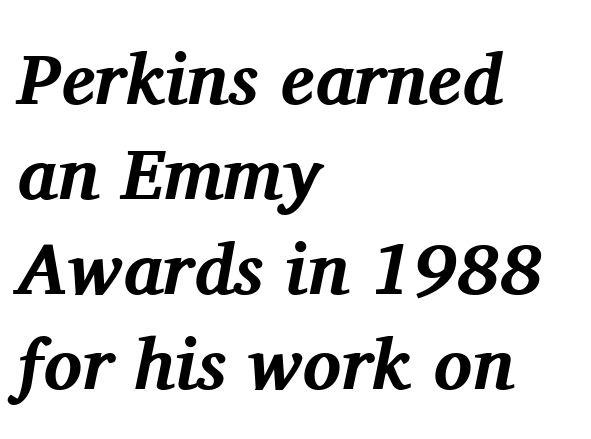
Q: Is the text bold? A: Yes.
Q: Is the text italic (slanted)? A: Yes, it leans right by about 11 degrees.
Q: Is the typeface a serif or a sans-serif typeface? A: Serif.
Q: Is the text underlined? A: No.
Q: How is the paragraph aligned? A: Left-aligned.
Q: Is the spacing between letters normal or unusually wide? A: Normal.
Q: Is the spacing between lines tight, normal or loose? A: Normal.
Q: Width (condensed, normal, or wide)? A: Normal.
Q: Stroke contrast? A: Medium.
Q: x-height? A: Medium.
Q: Monospaced? A: No.
